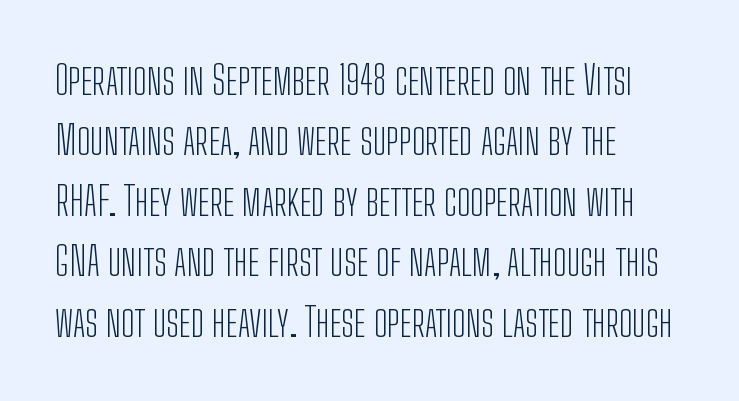
A typesetter would label this face a sans. Stems here are at most as thick as an everyday book face. Posture: vertical. A clean baseline with only descenders dipping below it. Normally led — the rows are evenly, conventionally spaced. Tracking here is standard; glyphs follow each other at the usual distance.
